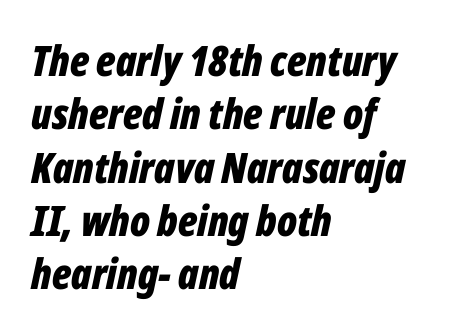
Q: Is the text bold? A: Yes.
Q: Is the text italic (slanted)? A: Yes, it leans right by about 12 degrees.
Q: Is the text underlined? A: No.
Q: How is the paragraph aligned? A: Left-aligned.
Q: Is the spacing between letters normal or unusually wide? A: Normal.
Q: Is the spacing between lines tight, normal or loose? A: Normal.
Q: Width (condensed, normal, or wide)? A: Condensed.
Q: Stroke contrast? A: Low.
Q: x-height? A: Medium.
Q: Monospaced? A: No.
